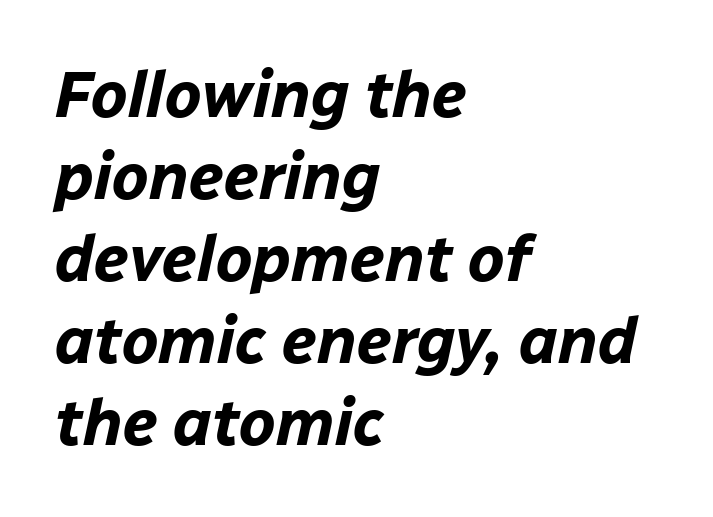
The typesetter chose a ragged-right arrangement here. Is this a fixed-width face? No — the glyphs have proportional, varying widths. Looking at the ascenders, they clearly lean. Is there much room between lines? A standard amount, neither cramped nor airy. Look at the stroke-to-counter ratio: heavy, a bold. The glyphs are unaccompanied by any horizontal stroke below them.
